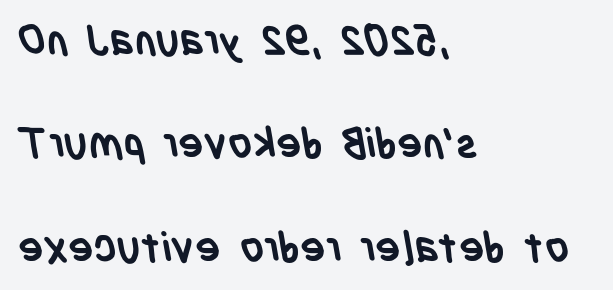
Each letter's strokes conclude bluntly, with no projecting serifs. Underline: absent. These lines are rendered in a variable-pitch font. Vertical spacing — loose. Students, this is bold: see how much ink each stroke carries.
